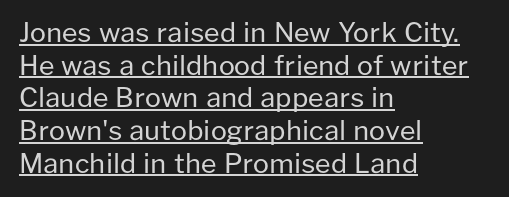
{"italic": "no", "bold": "no", "underline": "yes", "align": "left", "line_spacing_ratio": 1.21, "letter_spacing": "normal", "letter_spacing_em": 0.0, "glyph_px": 27}
